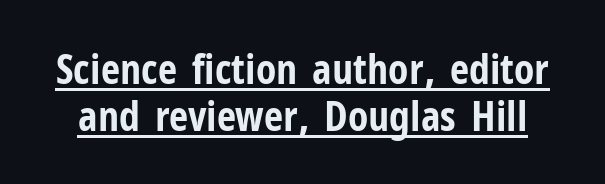
{"serif": "no", "italic": "no", "bold": "yes", "weight": "bold", "width": "condensed", "stroke_contrast": "low", "x_height": "medium", "monospaced": "no", "underline": "yes", "line_spacing": "tight", "line_spacing_ratio": 1.12, "letter_spacing": "normal", "letter_spacing_em": 0.0, "glyph_px": 42}
